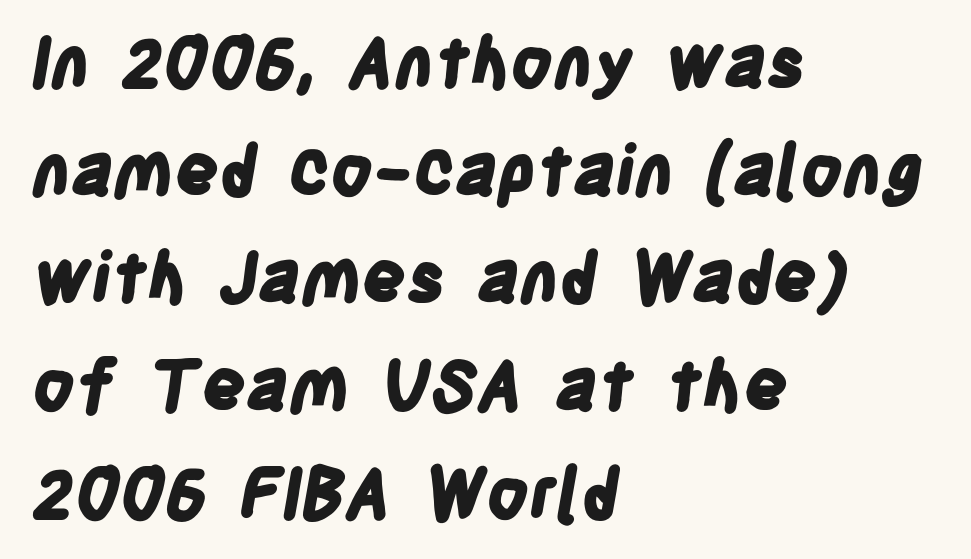
{"serif": "no", "bold": "yes", "weight": "bold", "width": "condensed", "stroke_contrast": "low", "x_height": "large", "monospaced": "no", "underline": "no", "align": "left", "line_spacing": "normal", "line_spacing_ratio": 1.56, "letter_spacing": "normal", "letter_spacing_em": 0.0, "glyph_px": 69}
